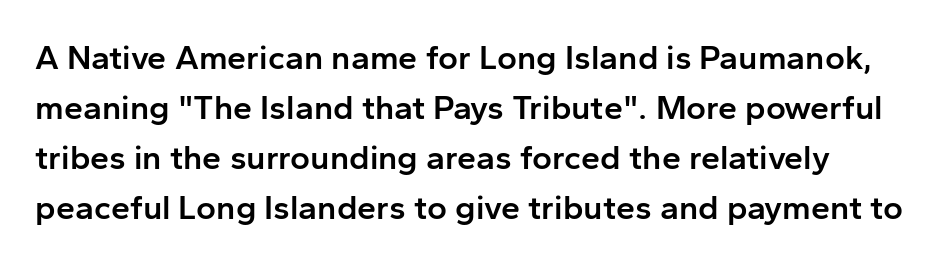
The image shows 34 px semibold sans-serif type, upright; set normal line spacing (1.47x), normal letter spacing, not underlined; low stroke contrast and a medium x-height.
